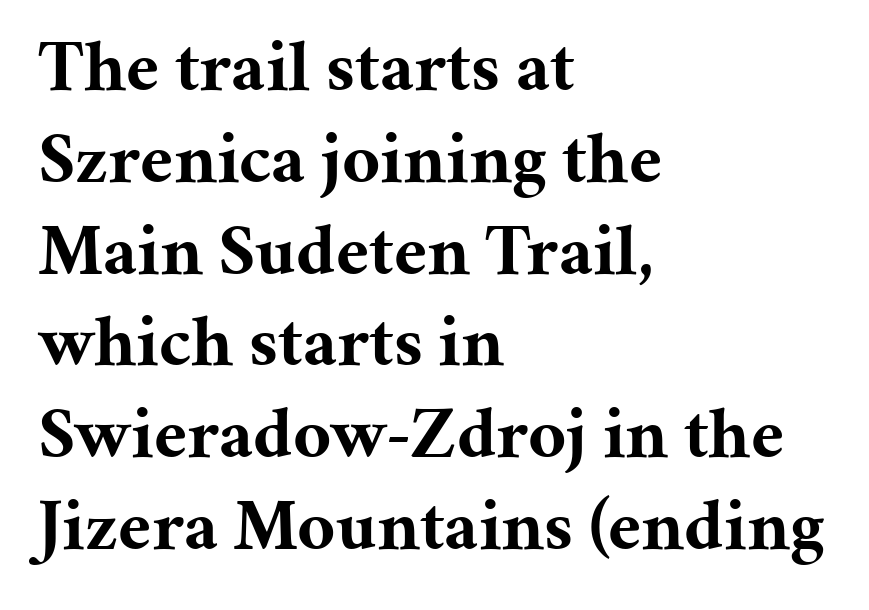
I'd describe the lettering as bold — thick and assertive. Small tapered or slab feet sit at the stroke ends, so this counts as serif. The lines are quadded left. The axis of the letterforms is exactly vertical.
